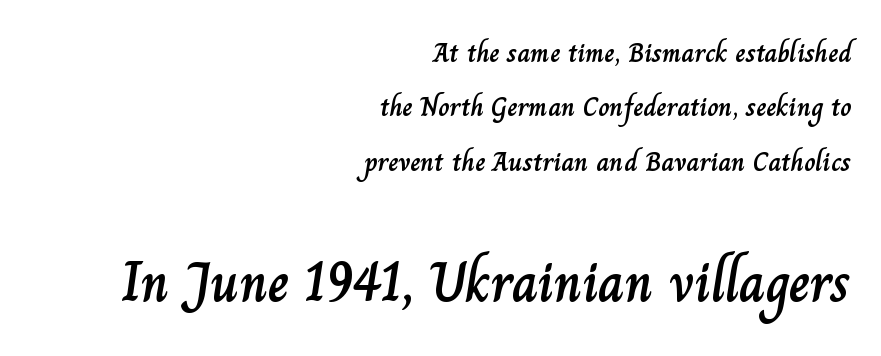
This sample uses plain, unmodified letter spacing. This layout puts the modest block above and the oversized block below. Any mark beneath the type? The region is blank. Is this a fixed-width face? No — the glyphs have proportional, varying widths. The rendering uses a large line-height, opening up the rows.
